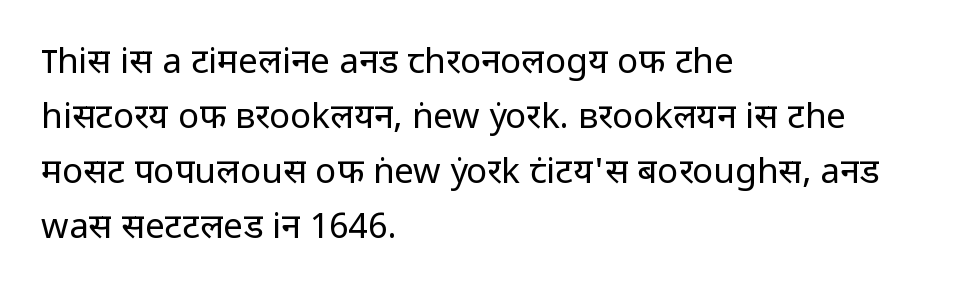
Q: Is the text bold? A: No.
Q: Is the text italic (slanted)? A: No, it is upright.
Q: Is the typeface a serif or a sans-serif typeface? A: Sans-serif.
Q: Is the text underlined? A: No.
Q: How is the paragraph aligned? A: Left-aligned.
Q: Is the spacing between letters normal or unusually wide? A: Normal.
Q: Is the spacing between lines tight, normal or loose? A: Normal.
Q: Width (condensed, normal, or wide)? A: Normal.
Q: Stroke contrast? A: Low.
Q: x-height? A: Medium.
Q: Monospaced? A: No.
